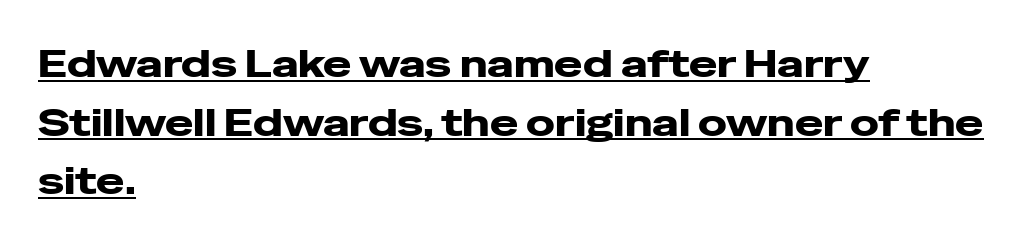
Q: Is the text italic (slanted)? A: No, it is upright.
Q: Is the typeface a serif or a sans-serif typeface? A: Sans-serif.
Q: Is the text underlined? A: Yes.
Q: How is the paragraph aligned? A: Left-aligned.
Q: Is the spacing between letters normal or unusually wide? A: Normal.
Q: Is the spacing between lines tight, normal or loose? A: Normal.
Q: Width (condensed, normal, or wide)? A: Wide.
Q: Stroke contrast? A: Low.
Q: x-height? A: Medium.
Q: Monospaced? A: No.
